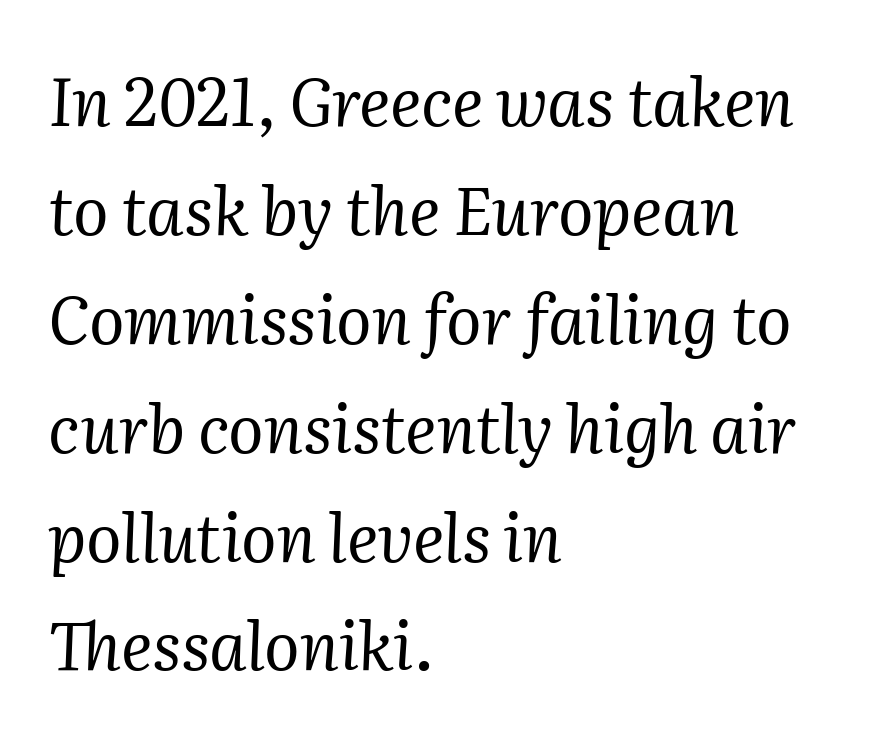
The image shows 66 px regular-weight serif type, italic (leaning right); set left-aligned, normal line spacing (1.65x), normal letter spacing, not underlined; medium stroke contrast and a medium x-height.
